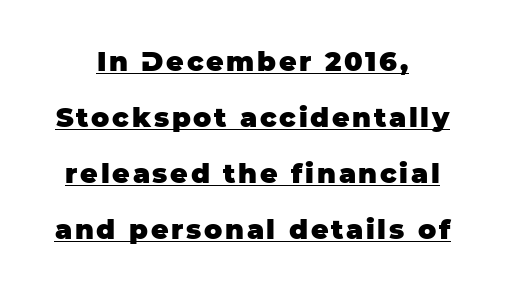
Q: Is the text bold? A: Yes.
Q: Is the text italic (slanted)? A: No, it is upright.
Q: Is the text underlined? A: Yes.
Q: How is the paragraph aligned? A: Centered.
Q: Is the spacing between lines tight, normal or loose? A: Loose.
